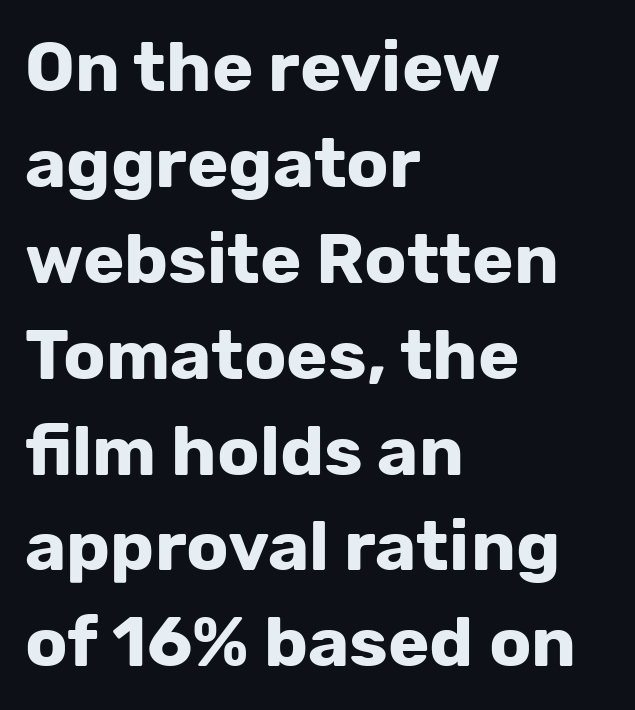
The font's upright variant was chosen for this text. In terms of weight, the rendering is a true, heavy bold. Unmarked baselines from the first word to the last. I'd call this a sans setting — the letters go barefoot. These lines stack with their left ends in a neat column. Honestly, the row spacing looks completely unremarkable.
